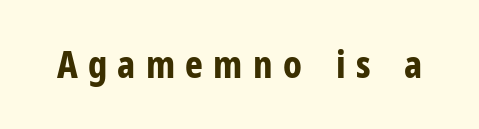
You can tell from the bare stems that sans-serif type was used. The rendering uses natural spacing where letterforms have individual widths. No italicization has been applied; the sample stays upright. Compared with typical body copy, the letter spacing here is much looser. Compared with an ordinary text face, these strokes are far heavier — a full bold.
